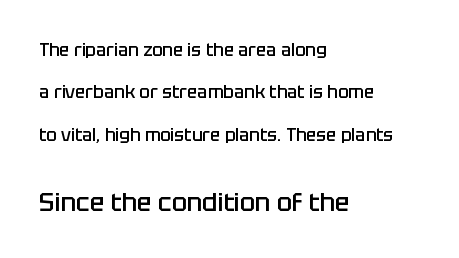
Spacing between characters is what you'd get straight out of the box. A fair bit of extra ink — the face is semibold, not bold. A student would notice the bottom passage is typeset larger than what precedes it. Descenders are the only things crossing below the line. The typesetter chose a ragged-right arrangement here. In terms of leading, this rendering errs on the spacious side.
